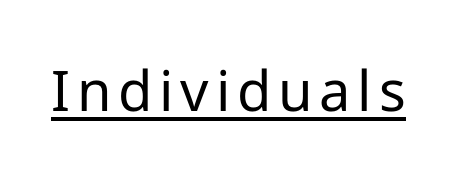
{"serif": "no", "italic": "no", "bold": "no", "weight": "regular", "width": "normal", "stroke_contrast": "low", "x_height": "medium", "monospaced": "no", "underline": "yes", "glyph_px": 56}
